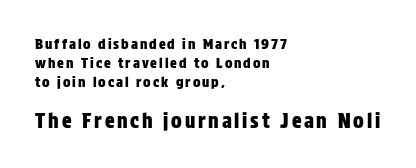
Q: Is the text italic (slanted)? A: No, it is upright.
Q: Is the text underlined? A: No.
Q: How is the paragraph aligned? A: Left-aligned.
Q: Is the spacing between lines tight, normal or loose? A: Normal.
Q: Which block of text is set in a larger size, the first (top) or the second (bottom)? A: The second (bottom) one.
